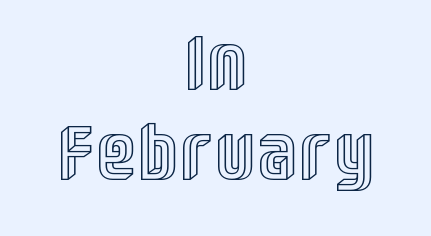
{"italic": "no", "width": "condensed", "x_height": "large", "monospaced": "no", "underline": "no", "align": "center", "line_spacing_ratio": 1.19, "glyph_px": 76}
